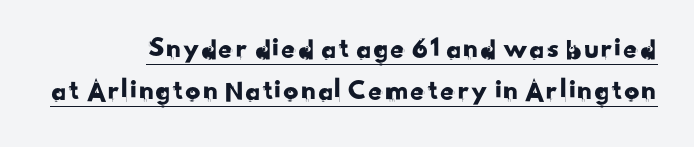
{"serif": "no", "width": "normal", "stroke_contrast": "low", "x_height": "small", "monospaced": "no", "underline": "yes", "line_spacing": "normal", "line_spacing_ratio": 1.39, "letter_spacing": "normal", "letter_spacing_em": 0.0, "glyph_px": 30}
